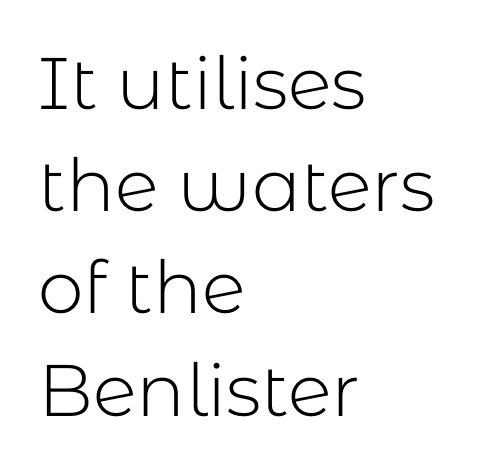
Horizontally, the lines are justified to the leading edge only. Character widths vary here, with narrow letters taking less room than wide ones. Unlike a traditional serif, this face leaves its strokes unadorned. Is the stroke heavy? The answer is a plain regular-or-lighter. How are the letters spaced? Ordinarily, with no added tracking.
